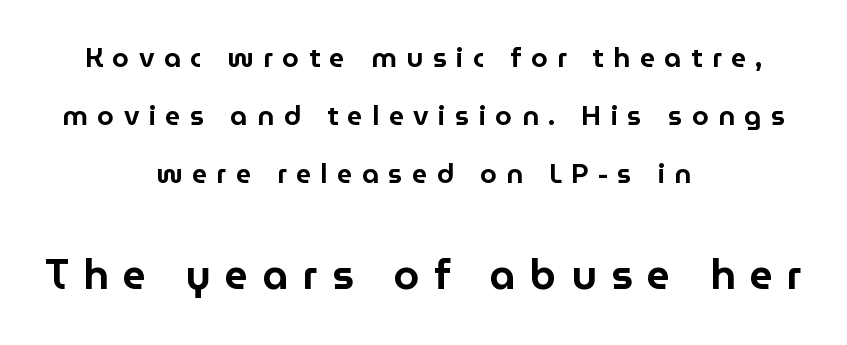
{"serif": "no", "italic": "no", "width": "normal", "stroke_contrast": "low", "x_height": "medium", "monospaced": "no", "underline": "no", "align": "center", "line_spacing": "loose", "line_spacing_ratio": 2.14, "letter_spacing": "wide", "letter_spacing_em": 0.35, "larger_block": "second", "size_ratio": 1.52, "glyph_px": 41}
